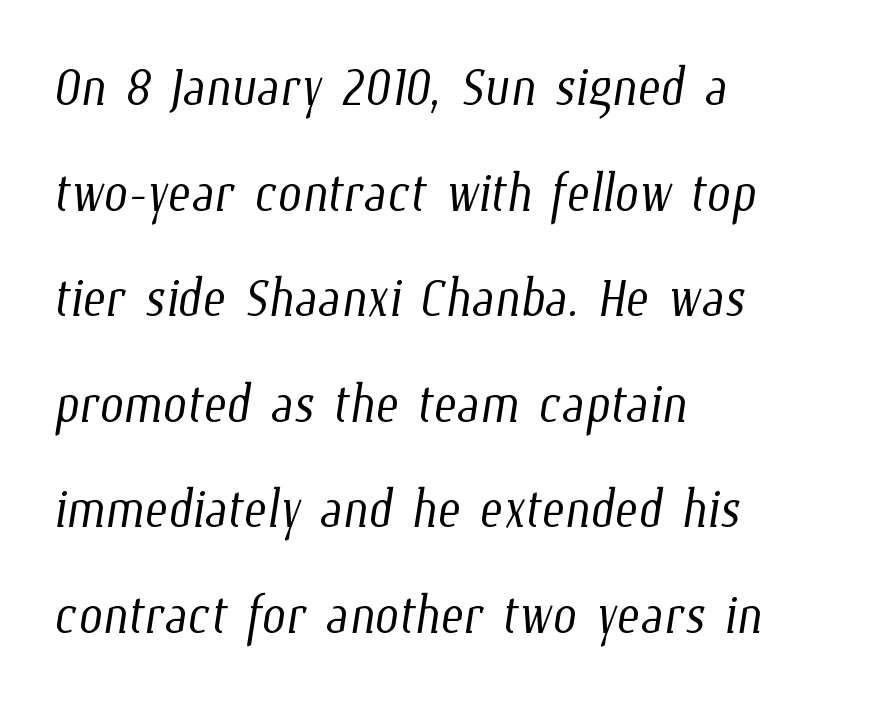
The letterforms sit shoulder to shoulder at normal distance. Rows of type keep a routine distance in the vertical direction. Looks like regular typesetting: each glyph gets only the width it needs. Any mark beneath the type? The region is blank.
